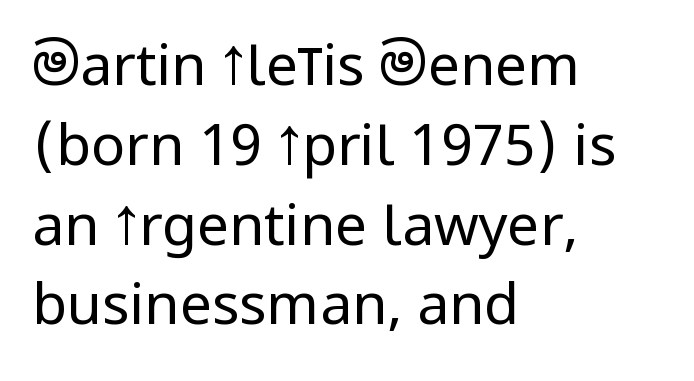
{"serif": "no", "italic": "no", "bold": "no", "weight": "regular", "width": "condensed", "stroke_contrast": "low", "x_height": "large", "monospaced": "no", "underline": "no", "align": "left", "line_spacing": "normal", "line_spacing_ratio": 1.4, "letter_spacing": "normal", "letter_spacing_em": 0.0, "glyph_px": 57}
